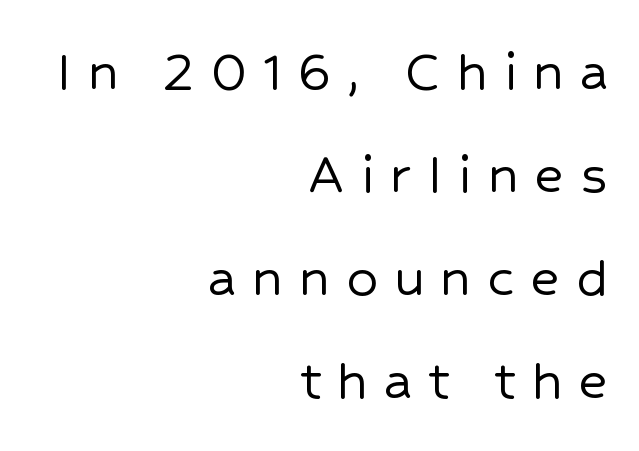
{"serif": "no", "italic": "no", "width": "normal", "stroke_contrast": "low", "x_height": "medium", "monospaced": "no", "underline": "no", "align": "right", "line_spacing": "normal", "line_spacing_ratio": 1.66, "letter_spacing": "wide", "letter_spacing_em": 0.26, "glyph_px": 62}
